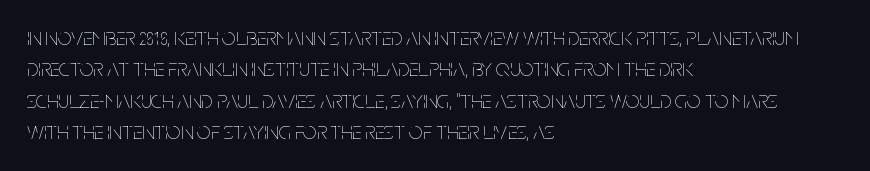
The image shows 24 px text type, upright; set left-aligned, normal line spacing (1.31x), normal letter spacing, not underlined.
